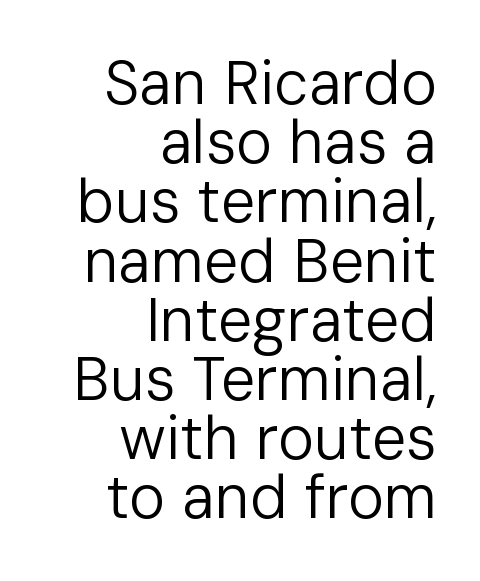
The image shows 61 px regular-weight sans-serif type, upright; set right-aligned, tight line spacing (0.97x), normal letter spacing, not underlined; low stroke contrast and a medium x-height.
